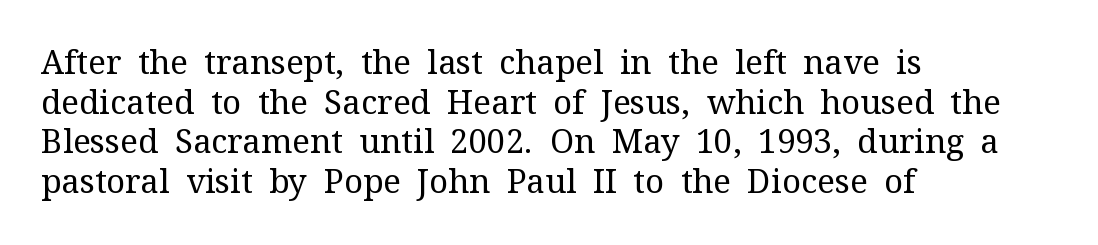
The image shows 33 px regular-weight serif type, upright; set left-aligned, line spacing 1.2x, normal letter spacing, not underlined; medium stroke contrast and a medium x-height.
